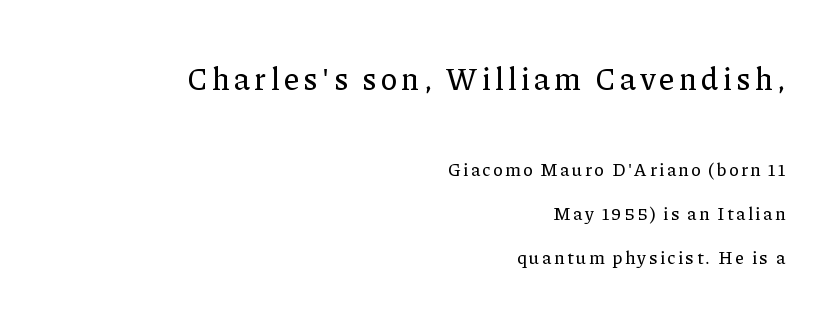
Which margin do the lines hug? The right one — the left edge is uneven. The face used here is proportionally spaced, like ordinary book or web type. The letters stand straight up with perfectly vertical stems. Here the first block reads like a headline and the second like body copy.
